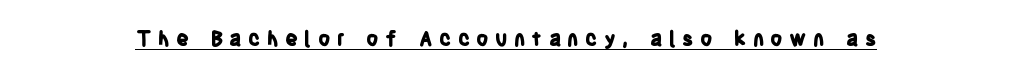
Q: Is the text bold? A: Yes.
Q: Is the text italic (slanted)? A: No, it is upright.
Q: Is the text underlined? A: Yes.
Q: Is the spacing between letters normal or unusually wide? A: Unusually wide.
